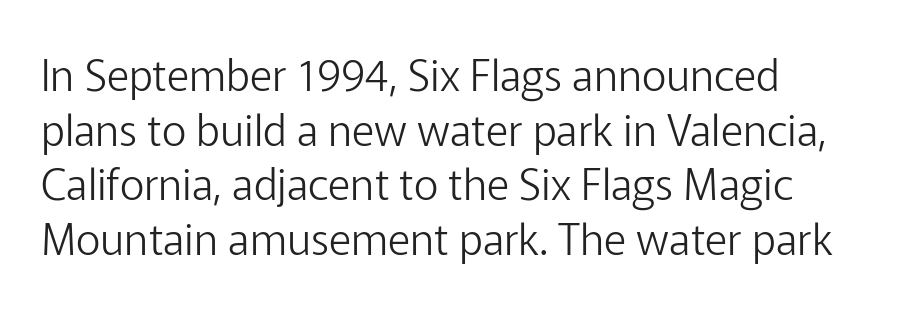
{"serif": "no", "italic": "no", "bold": "no", "weight": "light", "width": "normal", "stroke_contrast": "low", "x_height": "medium", "monospaced": "no", "underline": "no", "align": "left", "line_spacing": "normal", "line_spacing_ratio": 1.27, "letter_spacing": "normal", "letter_spacing_em": 0.0, "glyph_px": 43}
